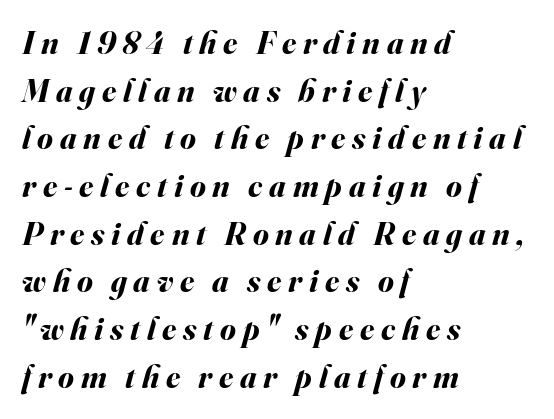
The image shows 32 px bold type, italic (leaning right); set left-aligned, normal line spacing (1.49x), unusually wide letter spacing (+0.21 em), not underlined; medium stroke contrast and a small x-height.
